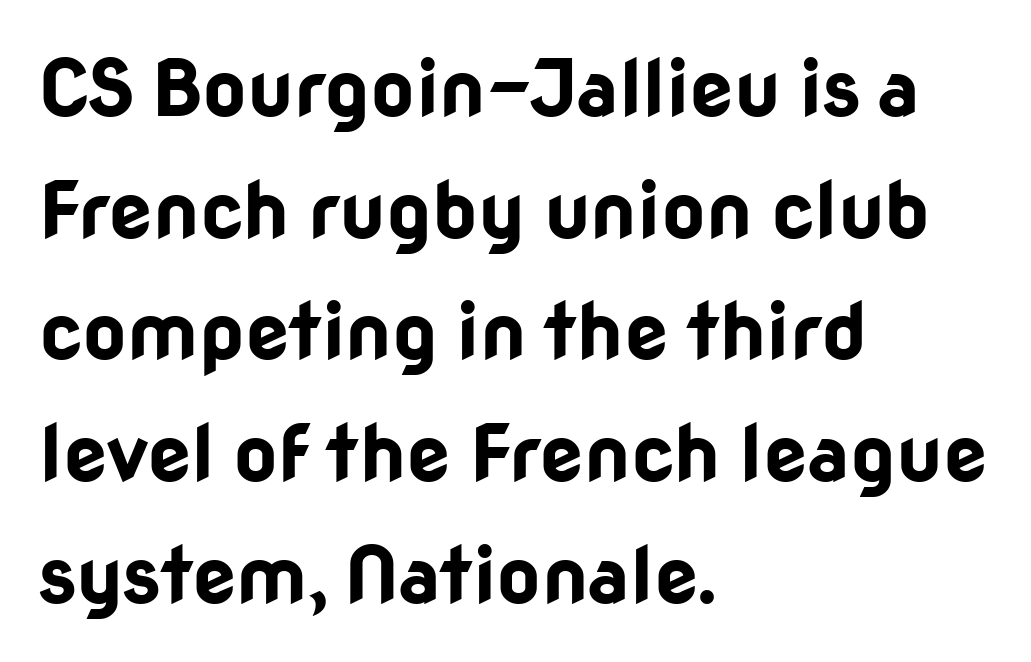
These lines sit exactly where default settings would place them. Check where the strokes stop: nothing finishes them off — pure sans. The words here are not underlined. Every stem runs plumb, perpendicular to the baseline. Looks like regular typesetting: each glyph gets only the width it needs. Teacher's note: observe the even left margin — that is flush-left alignment.
